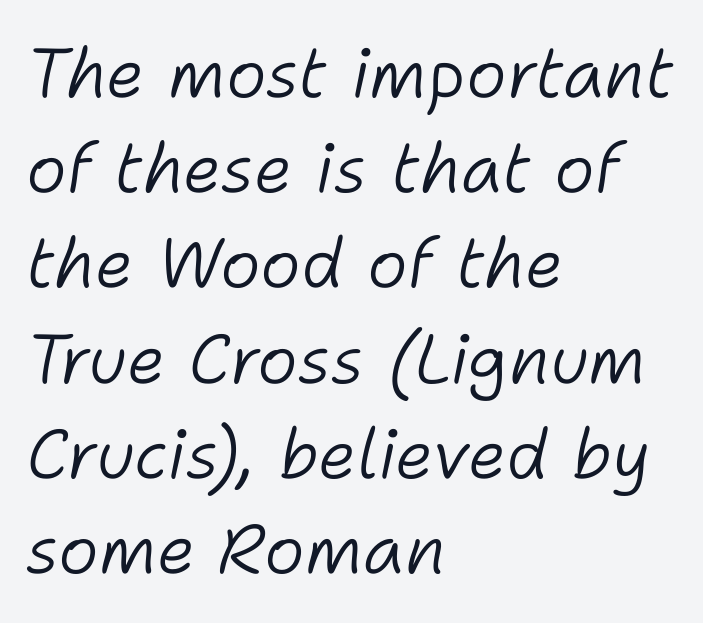
The leading is moderate, giving the passage an even texture. No word sits above an underline. Caption: multi-line text, flush left, ragged right. The rendering uses natural spacing where letterforms have individual widths. These glyphs show unthickened strokes, regular width or finer.
